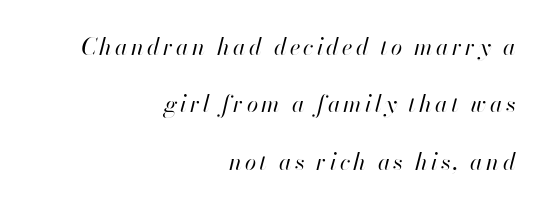
{"italic": "yes", "lean": "right", "slant_degrees": 13, "bold": "no", "underline": "no", "align": "right", "line_spacing": "loose", "line_spacing_ratio": 2.49, "glyph_px": 23}
